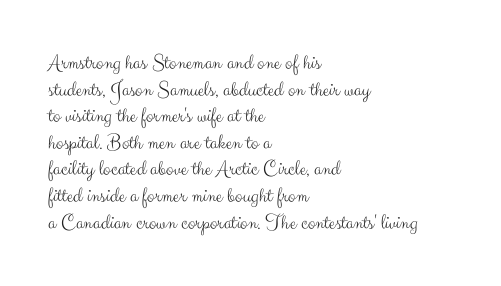
The face used here is rendered with its standard letterfit. The rag falls on the right side of this text block. The typeface has the unassuming heft of standard copy or less.
